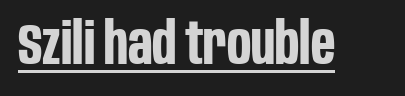
The font's upright variant was chosen for this text. The gaps between neighbouring characters are ordinary and unremarkable. Here the designer chose a conventional face with non-uniform glyph widths. The typesetting leans heavy: a genuine bold. The words here are underlined.
